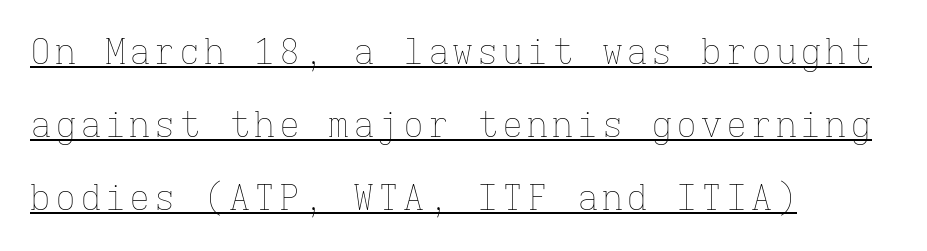
Q: Is the text bold? A: No.
Q: Is the text italic (slanted)? A: No, it is upright.
Q: Is the text underlined? A: Yes.
Q: How is the paragraph aligned? A: Left-aligned.
Q: Is the spacing between lines tight, normal or loose? A: Loose.
Q: Width (condensed, normal, or wide)? A: Normal.
Q: Stroke contrast? A: Low.
Q: x-height? A: Medium.
Q: Monospaced? A: Yes.
